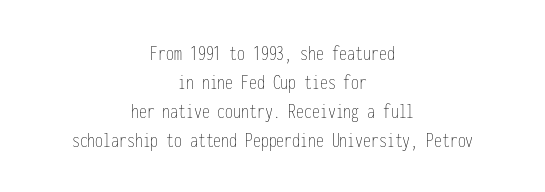
The image shows 21 px text type, upright; set centered, normal line spacing (1.38x), normal letter spacing, not underlined.
